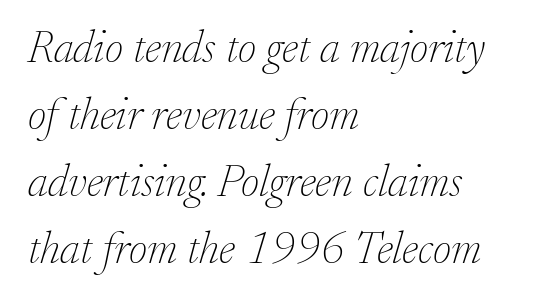
The image shows 45 px thin serif type, italic (leaning right); set left-aligned, normal line spacing (1.49x), normal letter spacing, not underlined; low stroke contrast and a small x-height.
